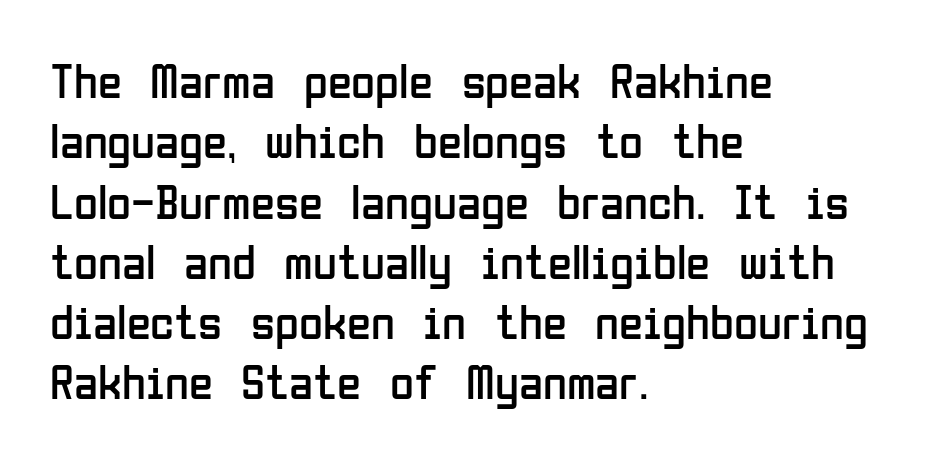
Q: Is the text bold? A: No.
Q: Is the text italic (slanted)? A: No, it is upright.
Q: Is the typeface a serif or a sans-serif typeface? A: Sans-serif.
Q: Is the text underlined? A: No.
Q: How is the paragraph aligned? A: Left-aligned.
Q: Is the spacing between letters normal or unusually wide? A: Normal.
Q: Width (condensed, normal, or wide)? A: Condensed.
Q: Stroke contrast? A: Low.
Q: x-height? A: Medium.
Q: Monospaced? A: No.
